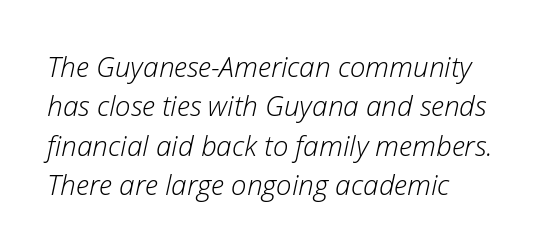
Q: Is the text bold? A: No.
Q: Is the text italic (slanted)? A: Yes, it leans right by about 12 degrees.
Q: Is the text underlined? A: No.
Q: How is the paragraph aligned? A: Left-aligned.
Q: Is the spacing between letters normal or unusually wide? A: Normal.
Q: Is the spacing between lines tight, normal or loose? A: Normal.
Q: Width (condensed, normal, or wide)? A: Normal.
Q: Stroke contrast? A: Low.
Q: x-height? A: Medium.
Q: Monospaced? A: No.
